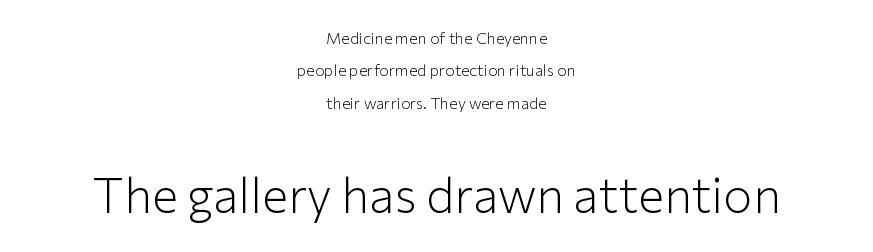
{"serif": "no", "italic": "no", "bold": "no", "weight": "light", "width": "normal", "stroke_contrast": "low", "x_height": "medium", "monospaced": "no", "underline": "no", "align": "center", "line_spacing": "loose", "line_spacing_ratio": 2.02, "letter_spacing": "normal", "letter_spacing_em": 0.0, "larger_block": "second", "size_ratio": 3.06, "glyph_px": 49}
